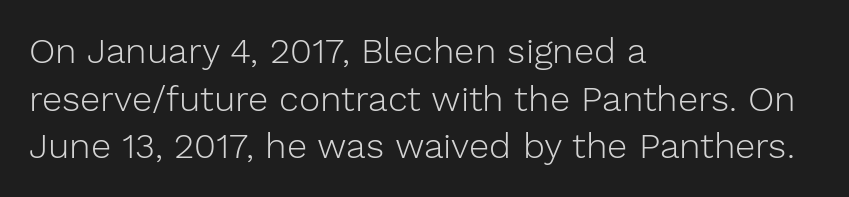
{"serif": "no", "italic": "no", "bold": "no", "weight": "light", "width": "normal", "stroke_contrast": "low", "x_height": "medium", "monospaced": "no", "underline": "no", "align": "left", "line_spacing": "normal", "line_spacing_ratio": 1.32, "letter_spacing": "normal", "letter_spacing_em": 0.0, "glyph_px": 36}
